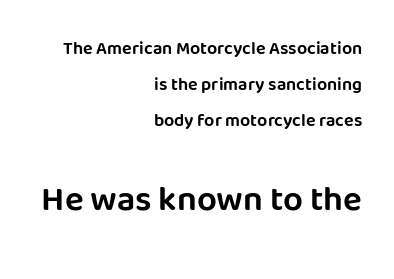
The image shows 35 px sans-serif type, upright; set right-aligned, loose line spacing (2.0x), normal letter spacing, not underlined; the second (bottom) block is 1.94x larger; low stroke contrast and a large x-height.
